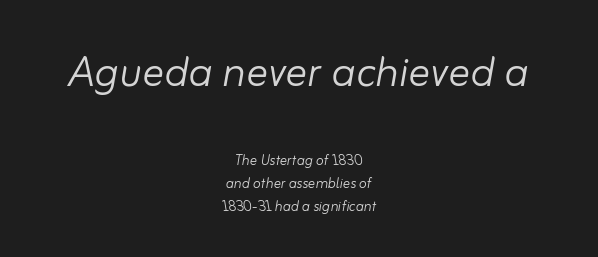
{"italic": "yes", "lean": "right", "slant_degrees": 10, "bold": "no", "weight": "light", "width": "normal", "stroke_contrast": "low", "x_height": "small", "monospaced": "no", "underline": "no", "align": "center", "line_spacing": "normal", "line_spacing_ratio": 1.26, "letter_spacing": "normal", "letter_spacing_em": 0.0, "larger_block": "first", "size_ratio": 3.0, "glyph_px": 54}
